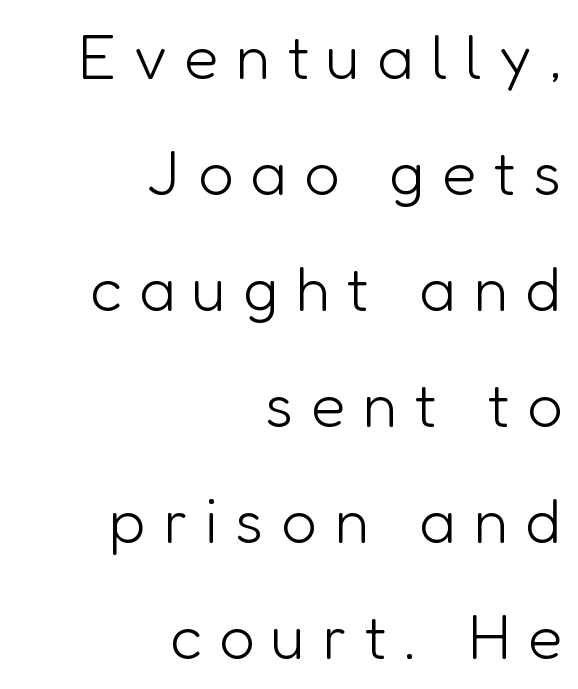
The image shows 63 px light sans-serif type, upright; set right-aligned, line spacing 1.84x, unusually wide letter spacing (+0.27 em), not underlined; low stroke contrast and a medium x-height.
